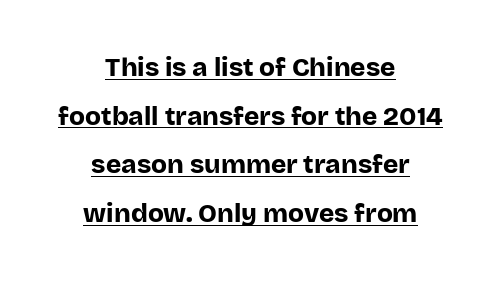
{"italic": "no", "bold": "yes", "underline": "yes", "align": "center", "line_spacing_ratio": 1.87, "letter_spacing": "normal", "letter_spacing_em": 0.0, "glyph_px": 26}
